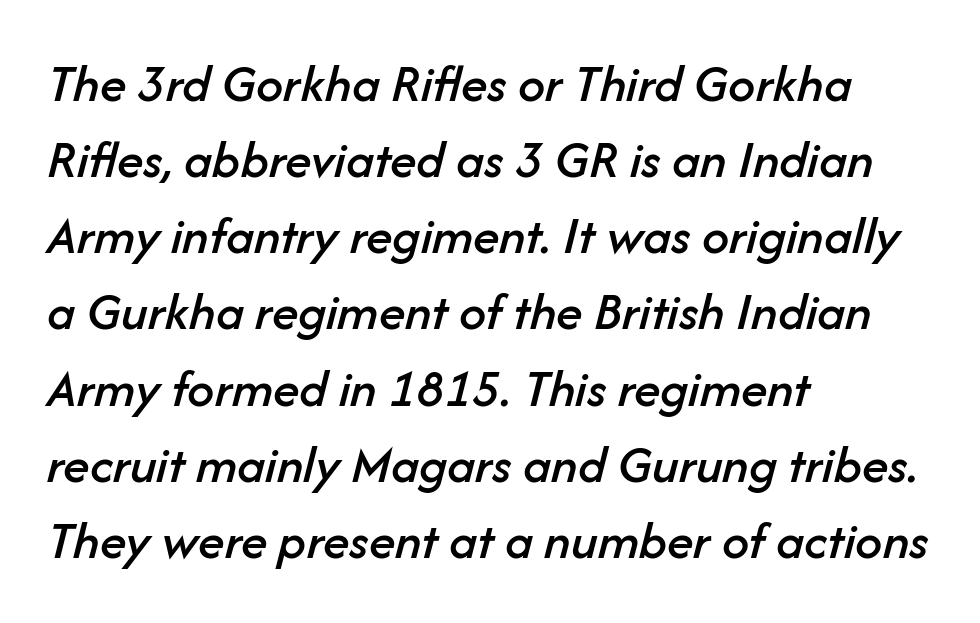
The lines sit at an ordinary, default distance from one another. Is the block centered? No — it sits flush against the left margin. Honestly, there is no underline to notice here at all. Here the designer chose a conventional face with non-uniform glyph widths. Students, note that the glyphs here touch the page at normal intervals.
